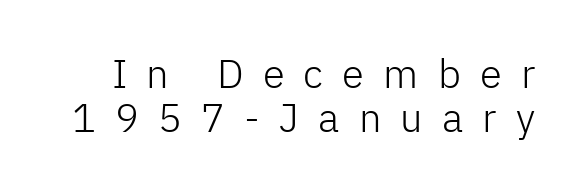
Q: Is the text bold? A: No.
Q: Is the text italic (slanted)? A: No, it is upright.
Q: Is the typeface a serif or a sans-serif typeface? A: Sans-serif.
Q: Is the text underlined? A: No.
Q: Is the spacing between letters normal or unusually wide? A: Unusually wide.
Q: Is the spacing between lines tight, normal or loose? A: Tight.
Q: Width (condensed, normal, or wide)? A: Normal.
Q: Stroke contrast? A: Low.
Q: x-height? A: Medium.
Q: Monospaced? A: No.
